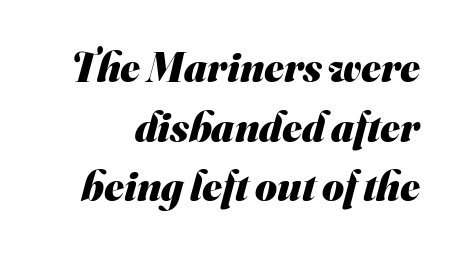
{"serif": "no", "bold": "yes", "weight": "heavy", "width": "normal", "stroke_contrast": "medium", "x_height": "small", "monospaced": "no", "underline": "no", "line_spacing": "normal", "line_spacing_ratio": 1.42, "letter_spacing": "normal", "letter_spacing_em": 0.0, "glyph_px": 42}
